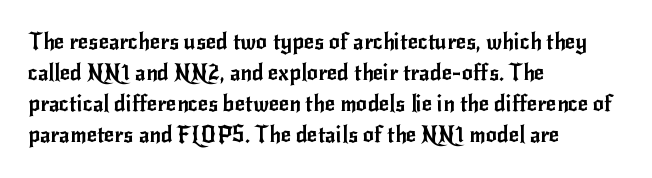
No italicization has been applied; the sample stays upright. The text block is weighted toward the left margin, trailing off unevenly rightward. Each row of text sits above clean, open space. Leading matches the norm, producing a regular column. Nobody touched the tracking dial on this one.
